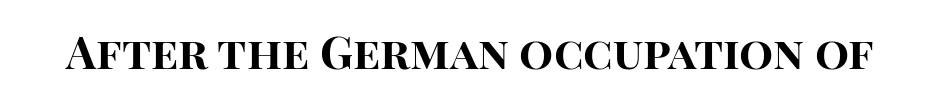
Think of a printed novel: that variable character pitch is what you see here. Lines of text with bare space underneath. Heavy-handed strokes throughout: this text is bold. If you drew a line through each stem, it would be perfectly vertical. The type is set solid horizontally, with unmodified tracking.
